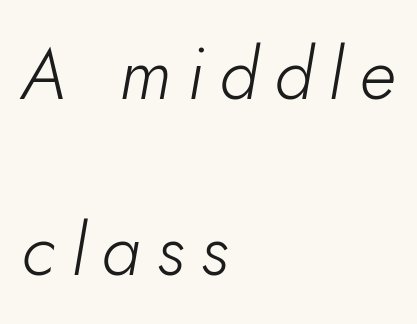
The weight would be labelled regular, book, light, or lighter still. Descender tails drop into unmarked territory. A typesetter would call this leading open, well beyond the default. Honestly, the letter spacing is so wide it's the main thing you notice.
